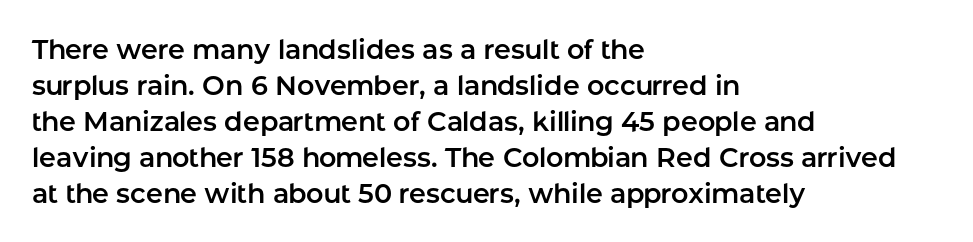
{"italic": "no", "underline": "no", "align": "left", "line_spacing": "normal", "line_spacing_ratio": 1.33, "letter_spacing": "normal", "letter_spacing_em": 0.0, "glyph_px": 27}
